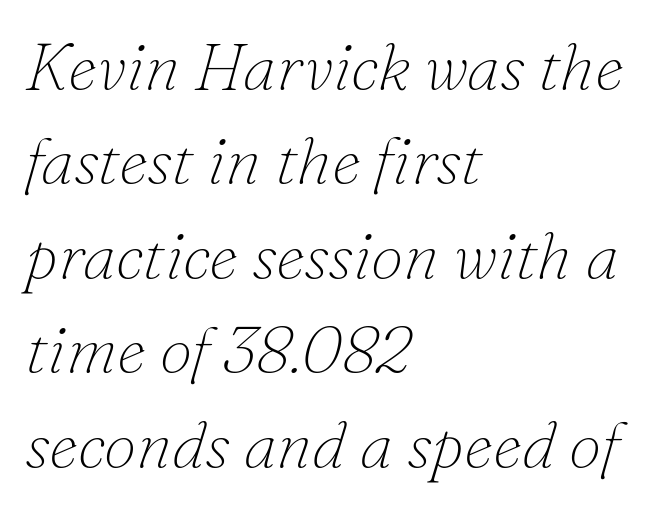
Does the lettering tilt? It does — this is italic. The baseline area is clear. Is there much room between lines? A standard amount, neither cramped nor airy. The lines in this sample share a left origin and differ only in where they stop.
